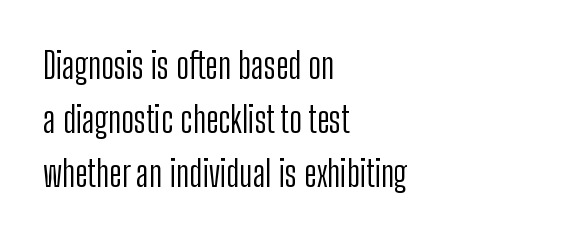
Reading down the block, your eye returns to a fixed left position each line. The zone under the glyphs is completely vacant. The letterforms sit shoulder to shoulder at normal distance. Does the type have serifs? No, each stem ends abruptly. Summary of weight: not heavy and not bold.
